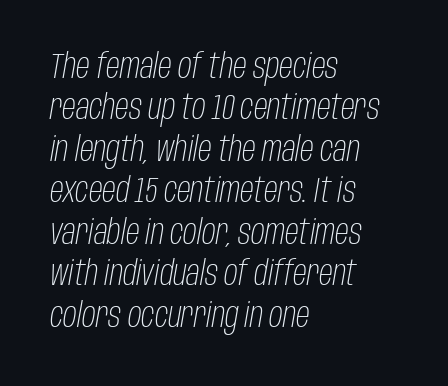
{"italic": "yes", "lean": "right", "slant_degrees": 10, "bold": "no", "weight": "light", "width": "condensed", "stroke_contrast": "low", "x_height": "large", "monospaced": "no", "underline": "no", "align": "left", "line_spacing_ratio": 1.22, "letter_spacing": "normal", "letter_spacing_em": 0.0, "glyph_px": 34}
